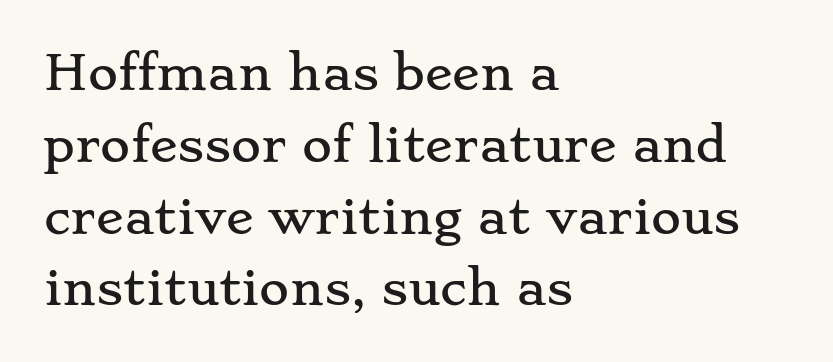
The paragraph has a hard left edge and a soft right edge. The block of text has a typical density, with ordinary space between rows. You could call the tracking neutral — neither tight nor loose. Unlike a clean sans, this face finishes its strokes with serifs.
